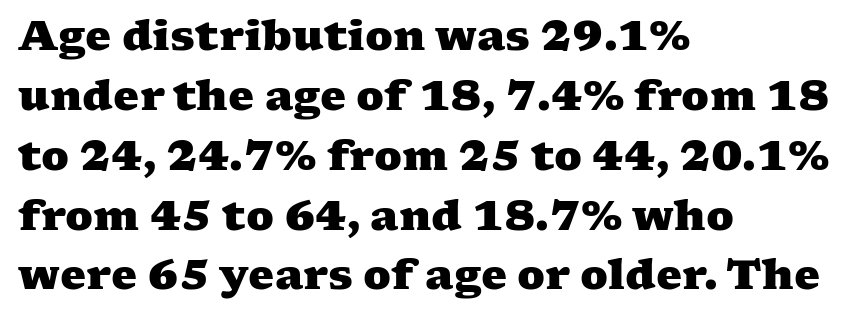
Q: Is the text bold? A: Yes.
Q: Is the typeface a serif or a sans-serif typeface? A: Serif.
Q: Is the text underlined? A: No.
Q: How is the paragraph aligned? A: Left-aligned.
Q: Is the spacing between letters normal or unusually wide? A: Normal.
Q: Is the spacing between lines tight, normal or loose? A: Normal.
Q: Width (condensed, normal, or wide)? A: Wide.
Q: Stroke contrast? A: Medium.
Q: x-height? A: Medium.
Q: Monospaced? A: No.
